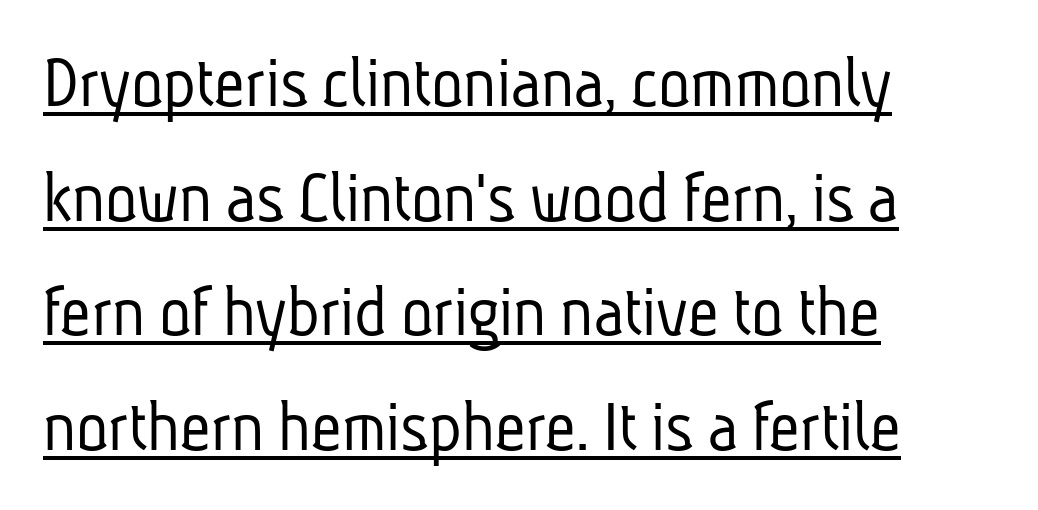
{"serif": "no", "bold": "no", "weight": "light", "width": "condensed", "stroke_contrast": "low", "x_height": "medium", "monospaced": "no", "underline": "yes", "align": "left", "line_spacing": "normal", "line_spacing_ratio": 1.53, "letter_spacing": "normal", "letter_spacing_em": 0.0, "glyph_px": 75}
